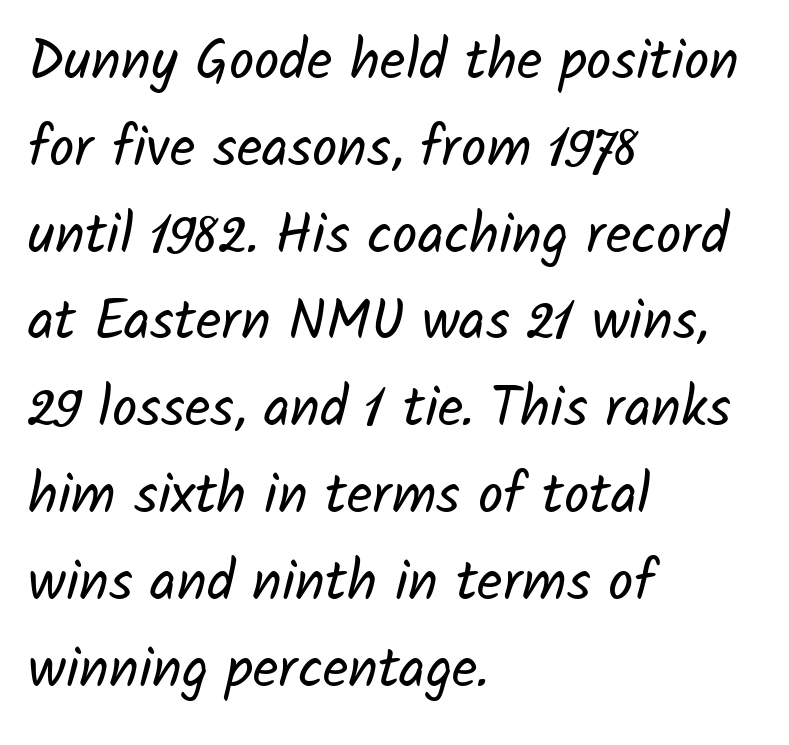
Q: Is the text bold? A: No.
Q: Is the typeface a serif or a sans-serif typeface? A: Sans-serif.
Q: Is the text underlined? A: No.
Q: How is the paragraph aligned? A: Left-aligned.
Q: Is the spacing between letters normal or unusually wide? A: Normal.
Q: Is the spacing between lines tight, normal or loose? A: Normal.
Q: Width (condensed, normal, or wide)? A: Normal.
Q: Stroke contrast? A: Low.
Q: x-height? A: Medium.
Q: Monospaced? A: No.
